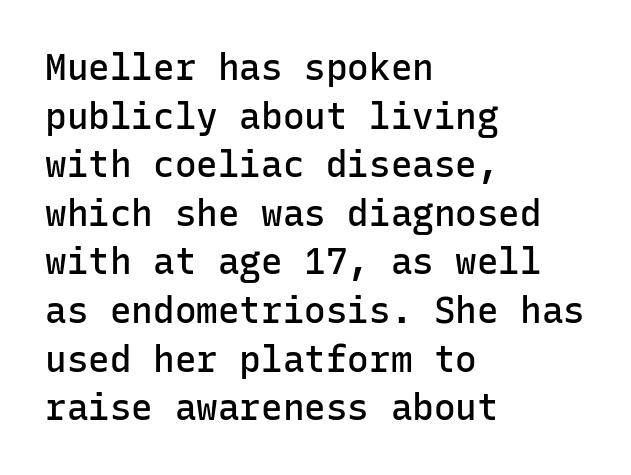
The image shows 36 px semibold sans-serif type, upright, monospaced; set left-aligned, normal line spacing (1.35x), normal letter spacing, not underlined; low stroke contrast and a medium x-height.
